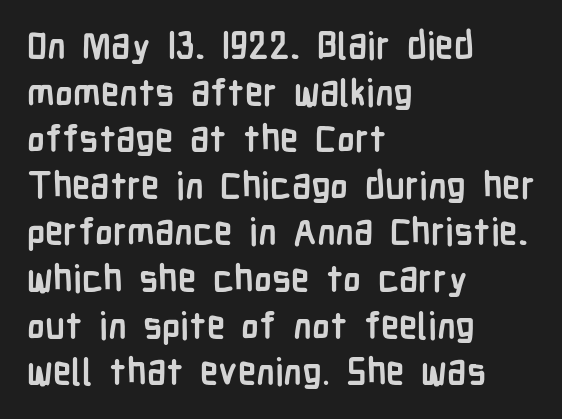
Q: Is the text bold? A: Yes.
Q: Is the text italic (slanted)? A: No, it is upright.
Q: Is the typeface a serif or a sans-serif typeface? A: Sans-serif.
Q: Is the text underlined? A: No.
Q: How is the paragraph aligned? A: Left-aligned.
Q: Is the spacing between letters normal or unusually wide? A: Normal.
Q: Is the spacing between lines tight, normal or loose? A: Normal.
Q: Width (condensed, normal, or wide)? A: Condensed.
Q: Stroke contrast? A: Low.
Q: x-height? A: Medium.
Q: Monospaced? A: No.
